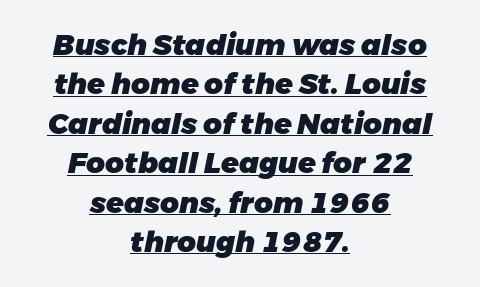
{"italic": "yes", "lean": "right", "slant_degrees": 11, "bold": "yes", "weight": "heavy", "width": "normal", "stroke_contrast": "low", "x_height": "medium", "monospaced": "no", "underline": "yes", "align": "center", "line_spacing": "normal", "line_spacing_ratio": 1.36, "letter_spacing": "normal", "letter_spacing_em": 0.0, "glyph_px": 29}
